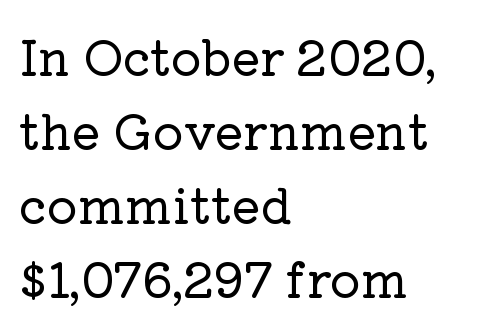
{"serif": "yes", "italic": "no", "width": "normal", "stroke_contrast": "low", "x_height": "medium", "monospaced": "no", "underline": "no", "align": "left", "line_spacing": "normal", "line_spacing_ratio": 1.54, "letter_spacing": "normal", "letter_spacing_em": 0.0, "glyph_px": 48}
